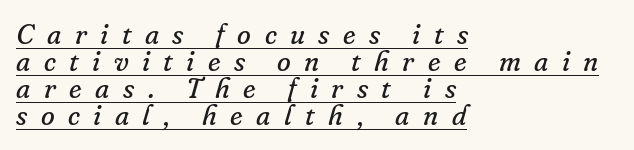
The font sits on the lighter half of the weight spectrum, regular included. Descenders here cross a horizontal rule under the line. The characters display serif detailing at their extremities. Tall strokes in this sample are angled rather than plumb. The lines are quadded left.
